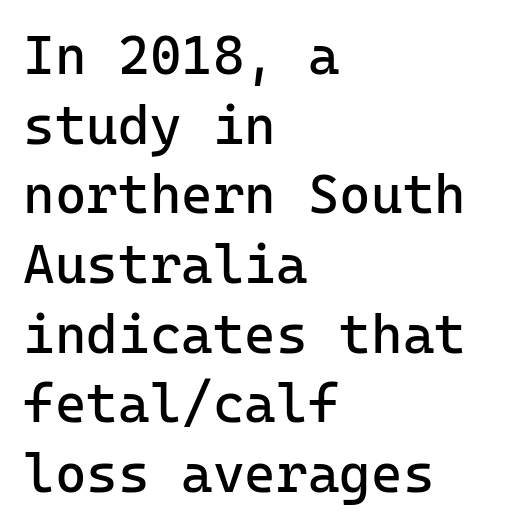
Q: Is the text bold? A: No.
Q: Is the text italic (slanted)? A: No, it is upright.
Q: Is the typeface a serif or a sans-serif typeface? A: Sans-serif.
Q: Is the text underlined? A: No.
Q: How is the paragraph aligned? A: Left-aligned.
Q: Is the spacing between letters normal or unusually wide? A: Normal.
Q: Is the spacing between lines tight, normal or loose? A: Normal.
Q: Width (condensed, normal, or wide)? A: Normal.
Q: Stroke contrast? A: Low.
Q: x-height? A: Medium.
Q: Monospaced? A: Yes.
